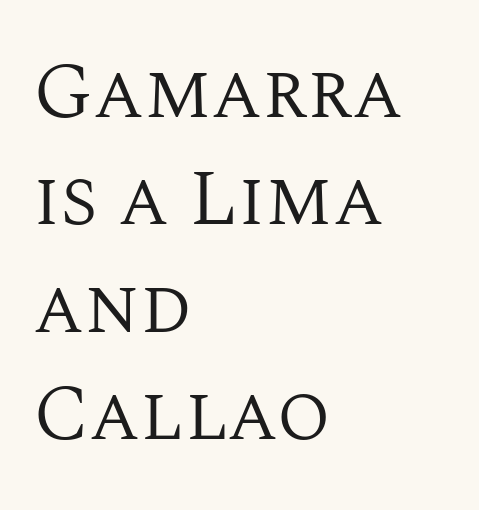
{"serif": "yes", "italic": "no", "bold": "no", "weight": "regular", "width": "normal", "stroke_contrast": "medium", "x_height": "large", "monospaced": "no", "underline": "no", "align": "left", "line_spacing": "normal", "line_spacing_ratio": 1.36, "letter_spacing": "normal", "letter_spacing_em": 0.0, "glyph_px": 79}
